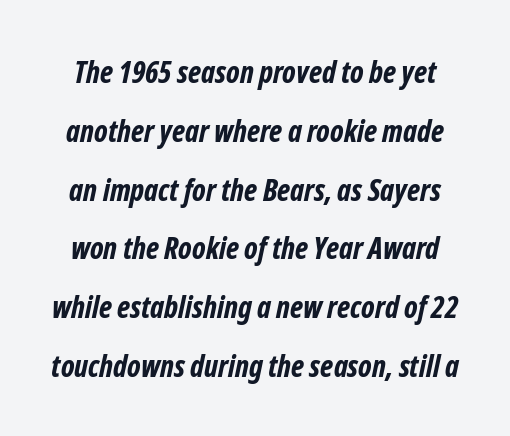
The image shows 30 px bold, condensed sans-serif type; set loose line spacing (1.96x), normal letter spacing, not underlined; low stroke contrast and a medium x-height.
